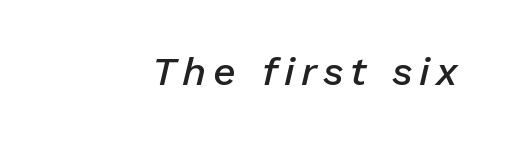
{"italic": "yes", "lean": "right", "slant_degrees": 13, "bold": "semi", "weight": "semibold", "width": "normal", "stroke_contrast": "low", "x_height": "medium", "monospaced": "no", "underline": "no", "align": "right", "glyph_px": 40}
